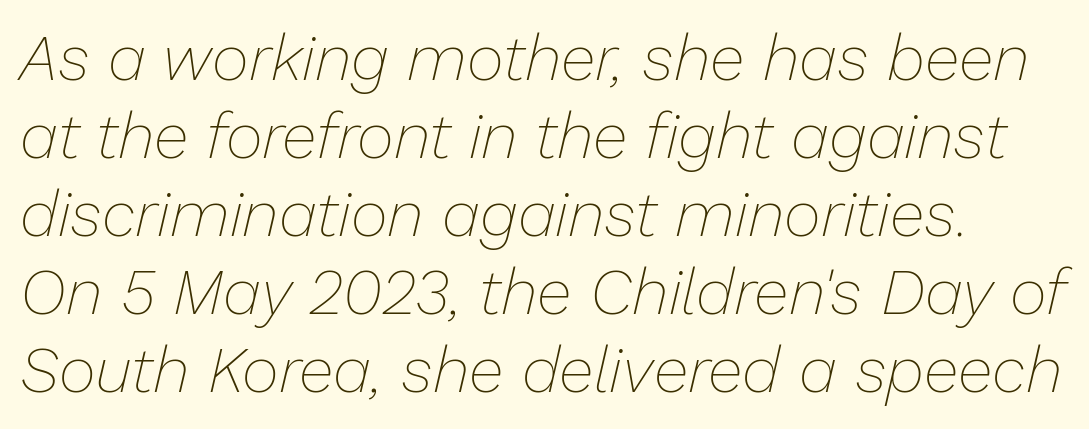
The image shows 64 px thin type, italic (leaning right); set line spacing 1.22x, normal letter spacing, not underlined; low stroke contrast and a medium x-height.
